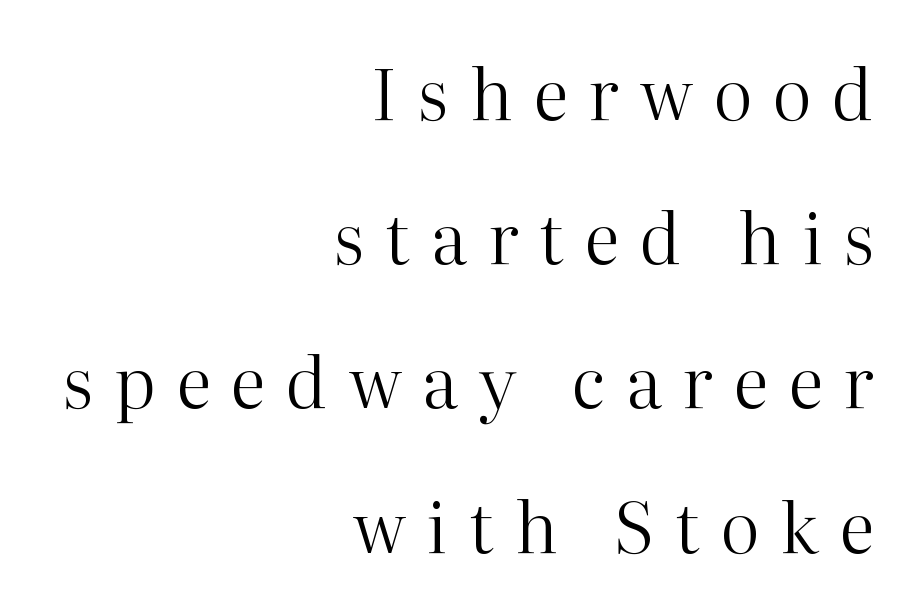
The horizontal fit of the characters is loose and conspicuously gappy. The lettering holds an erect, upright posture throughout. Leftover space on each line is placed entirely before the opening word. Stroke thickness stays within the range of a standard reading face or lighter. Reading down the column, the eye jumps a long way to each next line.
